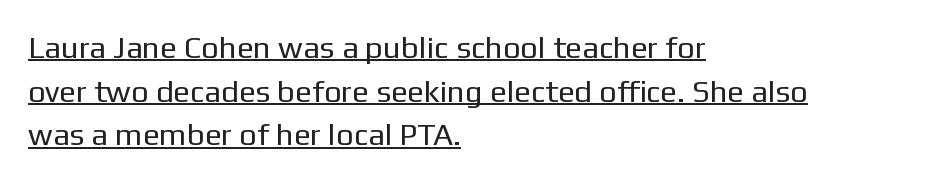
{"serif": "no", "italic": "no", "bold": "no", "weight": "regular", "width": "normal", "stroke_contrast": "low", "x_height": "medium", "monospaced": "no", "underline": "yes", "align": "left", "line_spacing": "normal", "line_spacing_ratio": 1.41, "letter_spacing": "normal", "letter_spacing_em": 0.0, "glyph_px": 31}
